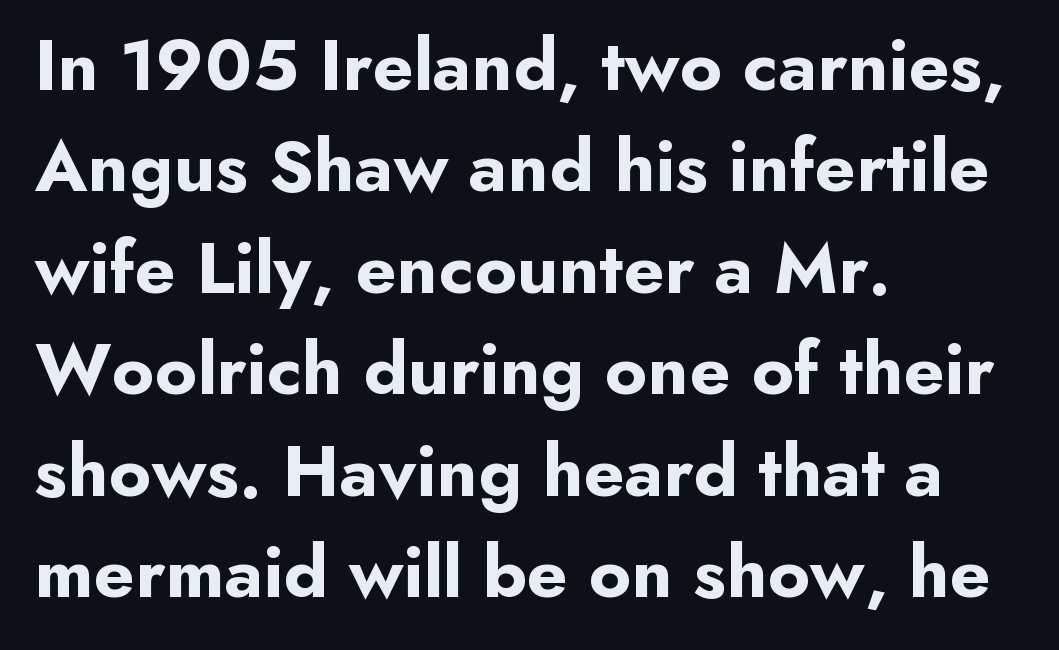
Spacing verdict: proportional, widths tailored to each character. Horizontal bands of white between lines are of average thickness. Nobody drew a line under any word here. The sample has been set heavy, in full bold. Layout note: lines flush left. Stroke terminals: plain, sans-serif.
